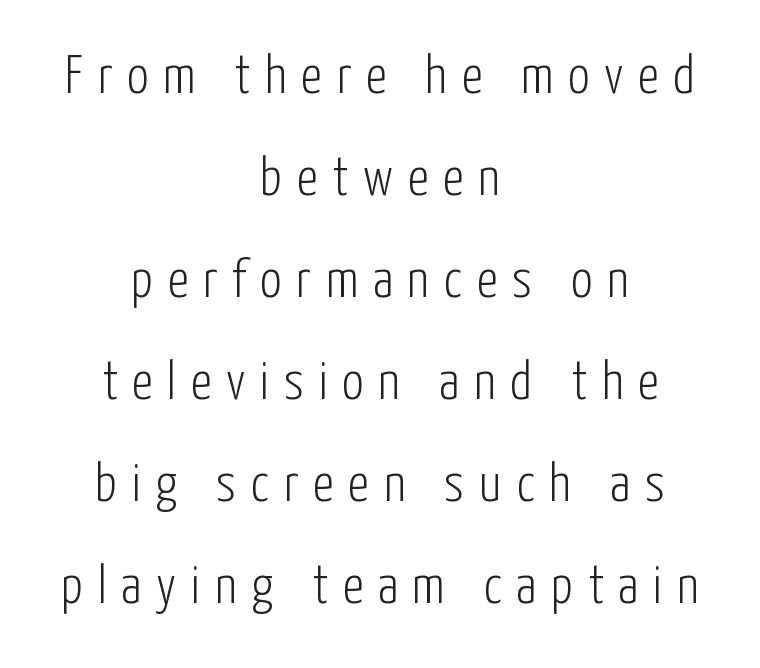
The image shows 54 px light, condensed sans-serif type, upright; set centered, line spacing 1.89x, unusually wide letter spacing (+0.27 em), not underlined; low stroke contrast and a medium x-height.
